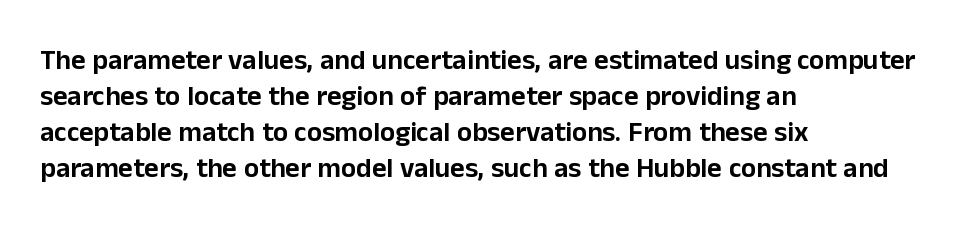
{"serif": "no", "italic": "no", "width": "normal", "stroke_contrast": "low", "x_height": "medium", "monospaced": "no", "underline": "no", "align": "left", "line_spacing": "normal", "line_spacing_ratio": 1.29, "letter_spacing": "normal", "letter_spacing_em": 0.0, "glyph_px": 28}
